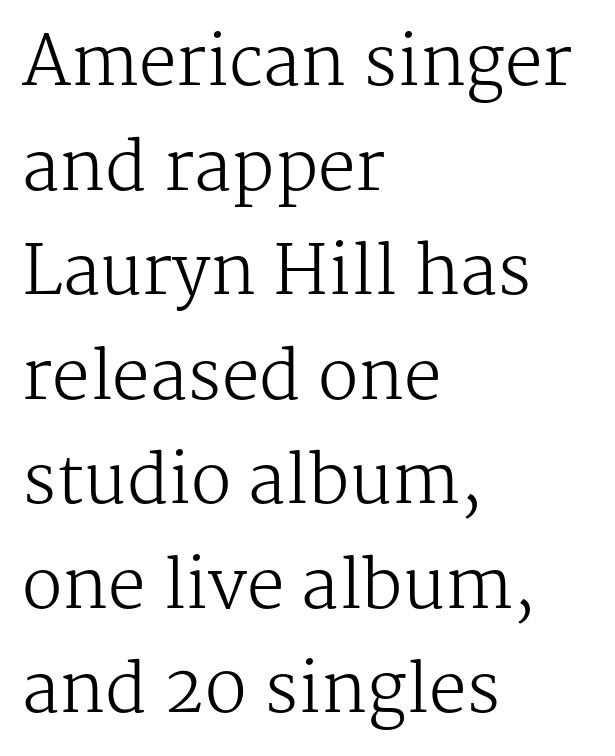
The image shows 67 px regular-weight serif type, upright; set left-aligned, normal line spacing (1.56x), normal letter spacing, not underlined; medium stroke contrast and a medium x-height.
